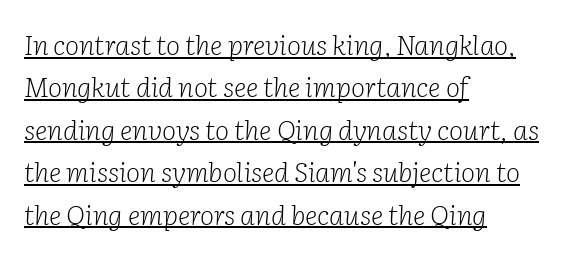
{"italic": "yes", "lean": "right", "slant_degrees": 2, "bold": "no", "underline": "yes", "align": "left", "line_spacing": "normal", "line_spacing_ratio": 1.57, "letter_spacing": "normal", "letter_spacing_em": 0.0, "glyph_px": 27}
